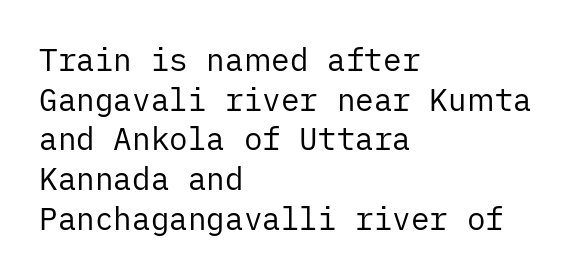
The weight tops out at a normal text grade. It's the straight-up-and-down kind of type. Unmarked baselines from the first word to the last. Regular leading. The text was rendered using a sans face with plain stroke endings. Alignment: flush left.
